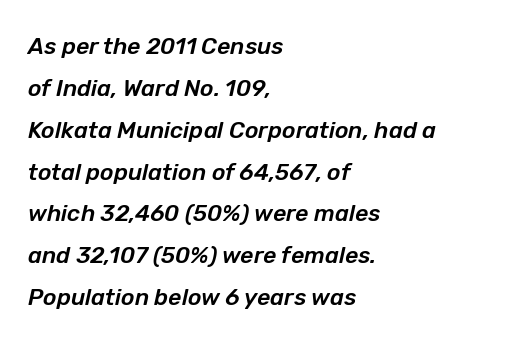
{"italic": "yes", "lean": "right", "slant_degrees": 12, "underline": "no", "align": "left", "line_spacing_ratio": 1.82, "letter_spacing": "normal", "letter_spacing_em": 0.0, "glyph_px": 23}
